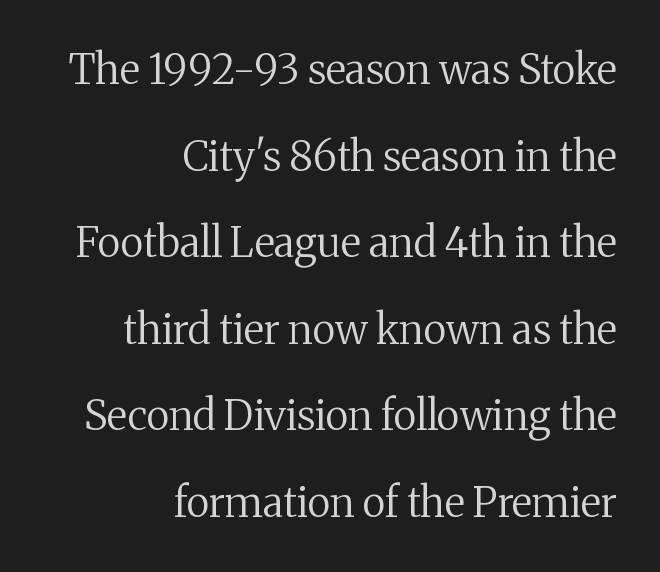
{"serif": "yes", "italic": "no", "bold": "no", "weight": "regular", "width": "normal", "stroke_contrast": "medium", "x_height": "medium", "monospaced": "no", "underline": "no", "align": "right", "line_spacing": "loose", "line_spacing_ratio": 2.11, "letter_spacing": "normal", "letter_spacing_em": 0.0, "glyph_px": 41}
